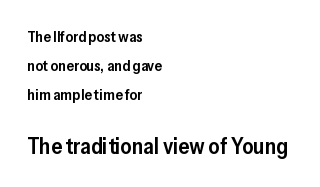
Words appear dense and cohesive because spacing is normal. Interline gaps are noticeably wide in this sample. Reading down the block, your eye returns to a fixed left position each line. A somewhat darkened texture: the type is semibold rather than bold. You get the small type first, then a jump to larger type.
